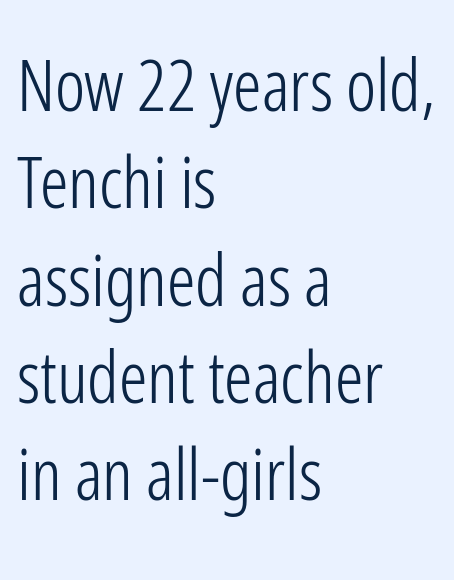
Quick note: not italic, upright. In terms of letterform style, serifs are entirely absent. The letters sit at their default tracking, neither squeezed nor spread. The leading is moderate, giving the passage an even texture. Each line starts at the same left margin while the right side varies. Do the characters align in a grid? No, the font is proportional.
